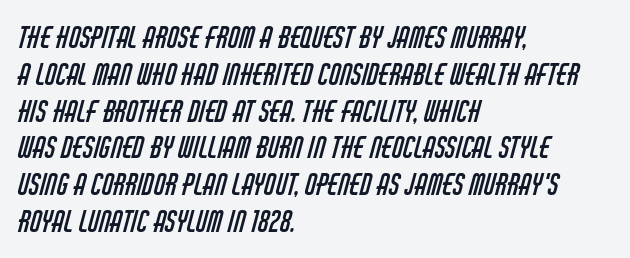
Q: Is the text bold? A: No.
Q: Is the typeface a serif or a sans-serif typeface? A: Sans-serif.
Q: Is the text underlined? A: No.
Q: How is the paragraph aligned? A: Left-aligned.
Q: Is the spacing between letters normal or unusually wide? A: Normal.
Q: Is the spacing between lines tight, normal or loose? A: Normal.
Q: Width (condensed, normal, or wide)? A: Condensed.
Q: Stroke contrast? A: Low.
Q: x-height? A: Large.
Q: Monospaced? A: No.
